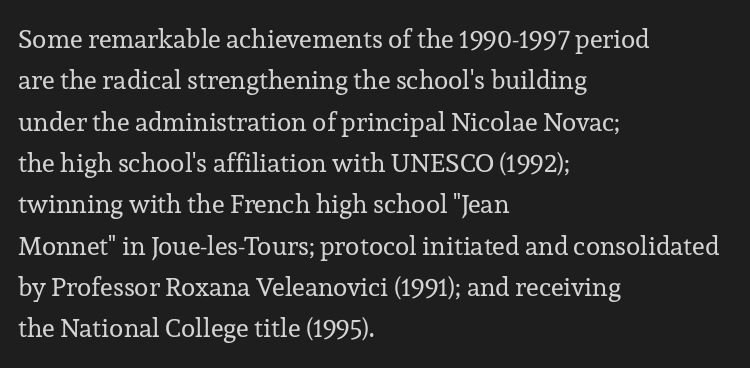
Q: Is the text bold? A: No.
Q: Is the text italic (slanted)? A: No, it is upright.
Q: Is the text underlined? A: No.
Q: How is the paragraph aligned? A: Left-aligned.
Q: Is the spacing between letters normal or unusually wide? A: Normal.
Q: Is the spacing between lines tight, normal or loose? A: Normal.
